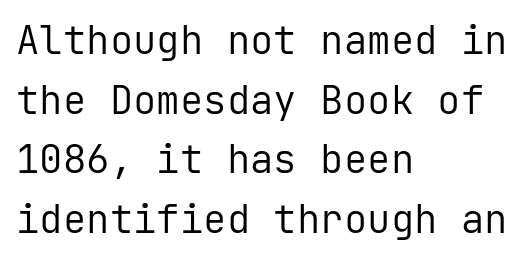
Q: Is the text bold? A: No.
Q: Is the text italic (slanted)? A: No, it is upright.
Q: Is the typeface a serif or a sans-serif typeface? A: Sans-serif.
Q: Is the text underlined? A: No.
Q: How is the paragraph aligned? A: Left-aligned.
Q: Is the spacing between letters normal or unusually wide? A: Normal.
Q: Is the spacing between lines tight, normal or loose? A: Normal.
Q: Width (condensed, normal, or wide)? A: Normal.
Q: Stroke contrast? A: Low.
Q: x-height? A: Medium.
Q: Monospaced? A: Yes.
